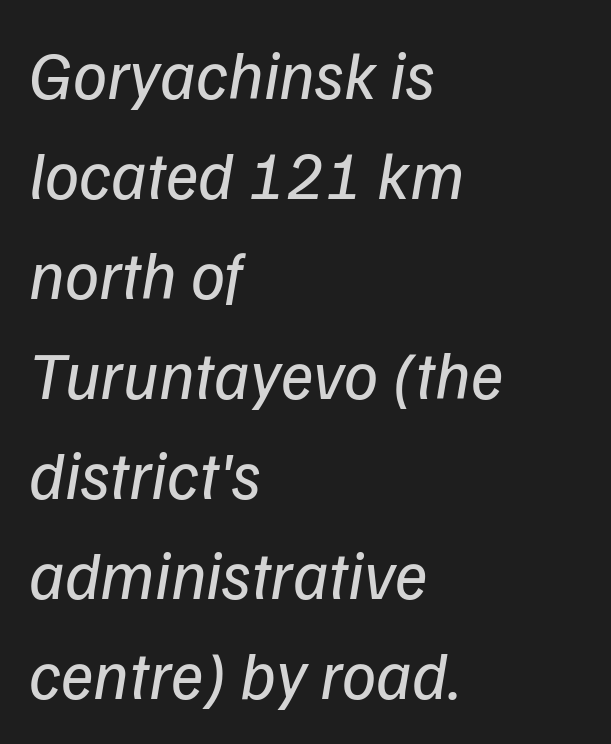
{"italic": "yes", "lean": "right", "slant_degrees": 9, "bold": "no", "weight": "regular", "width": "normal", "stroke_contrast": "low", "x_height": "medium", "monospaced": "no", "underline": "no", "align": "left", "line_spacing": "normal", "line_spacing_ratio": 1.47, "letter_spacing": "normal", "letter_spacing_em": 0.0, "glyph_px": 68}
